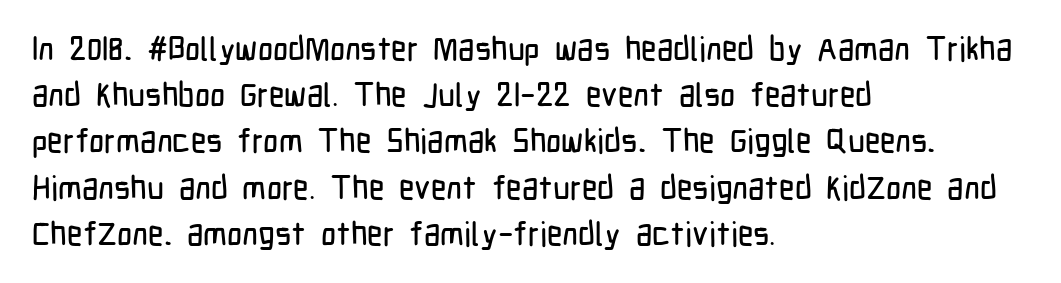
Q: Is the text italic (slanted)? A: No, it is upright.
Q: Is the typeface a serif or a sans-serif typeface? A: Sans-serif.
Q: Is the text underlined? A: No.
Q: How is the paragraph aligned? A: Left-aligned.
Q: Is the spacing between letters normal or unusually wide? A: Normal.
Q: Is the spacing between lines tight, normal or loose? A: Normal.
Q: Width (condensed, normal, or wide)? A: Condensed.
Q: Stroke contrast? A: Low.
Q: x-height? A: Medium.
Q: Monospaced? A: No.
